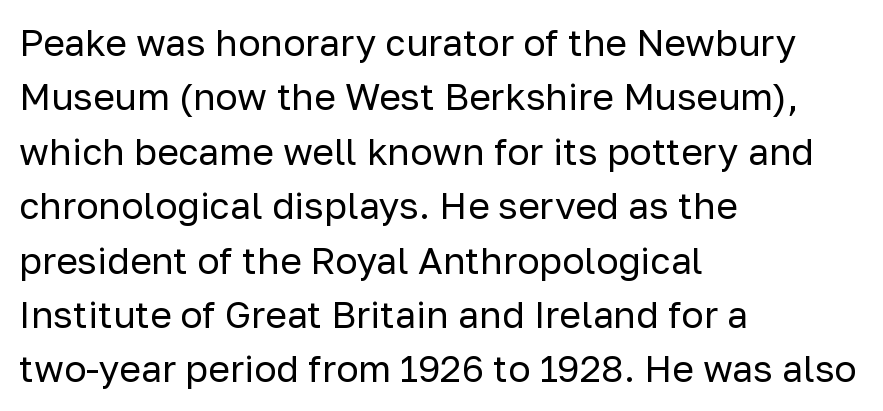
{"serif": "no", "italic": "no", "bold": "no", "weight": "regular", "width": "normal", "stroke_contrast": "low", "x_height": "medium", "monospaced": "no", "underline": "no", "align": "left", "line_spacing": "normal", "line_spacing_ratio": 1.47, "letter_spacing": "normal", "letter_spacing_em": 0.0, "glyph_px": 37}
